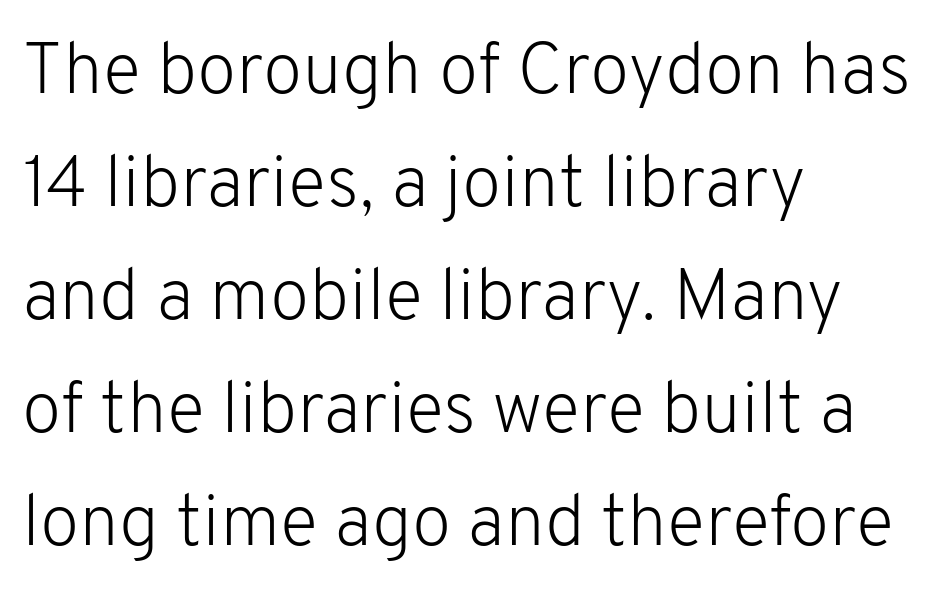
{"serif": "no", "italic": "no", "bold": "no", "weight": "light", "width": "normal", "stroke_contrast": "low", "x_height": "medium", "monospaced": "no", "underline": "no", "align": "left", "line_spacing": "normal", "line_spacing_ratio": 1.57, "letter_spacing": "normal", "letter_spacing_em": 0.0, "glyph_px": 72}
